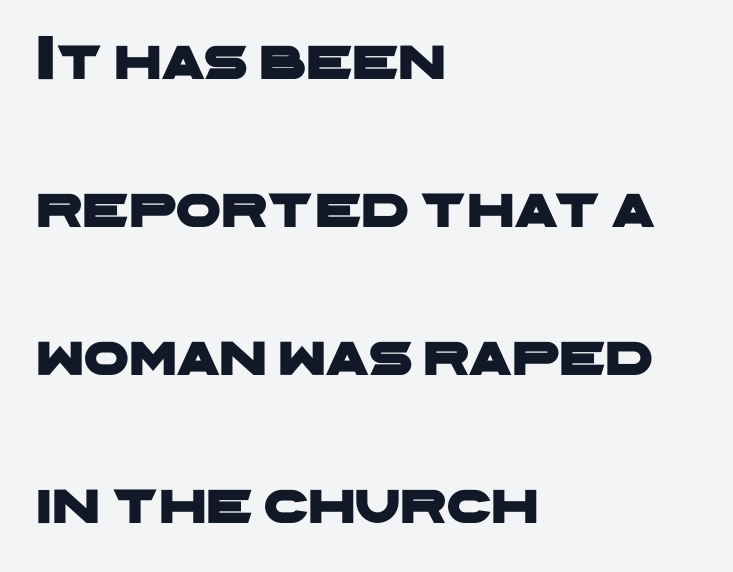
Q: Is the typeface a serif or a sans-serif typeface? A: Sans-serif.
Q: Is the text underlined? A: No.
Q: How is the paragraph aligned? A: Left-aligned.
Q: Is the spacing between letters normal or unusually wide? A: Normal.
Q: Is the spacing between lines tight, normal or loose? A: Loose.
Q: Width (condensed, normal, or wide)? A: Wide.
Q: Stroke contrast? A: Low.
Q: x-height? A: Medium.
Q: Monospaced? A: No.
